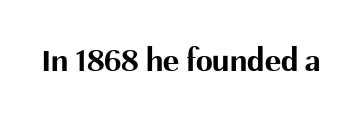
{"serif": "no", "italic": "no", "bold": "yes", "weight": "bold", "width": "normal", "stroke_contrast": "medium", "x_height": "medium", "monospaced": "no", "underline": "no", "letter_spacing": "normal", "letter_spacing_em": 0.0, "glyph_px": 34}
